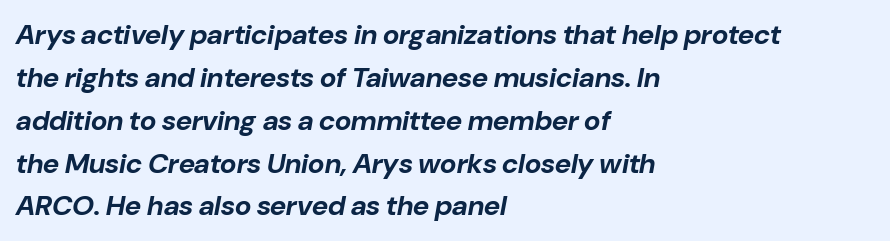
Proportional: the letters do not fall into vertical columns. The rendering uses a bold face; every stroke is thick and dark. Only glyphs here, with clear space below each row. Every character sits at an angle, as italics do.
